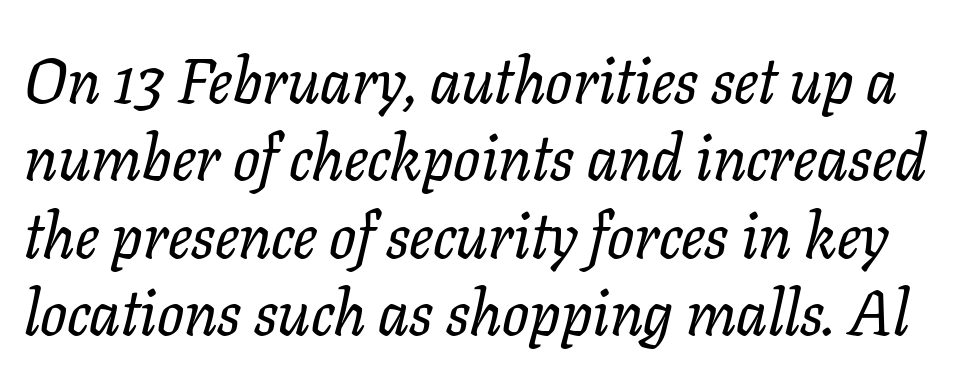
The image shows 63 px serif type, italic (leaning right); set line spacing 1.23x, normal letter spacing, not underlined; low stroke contrast and a medium x-height.
